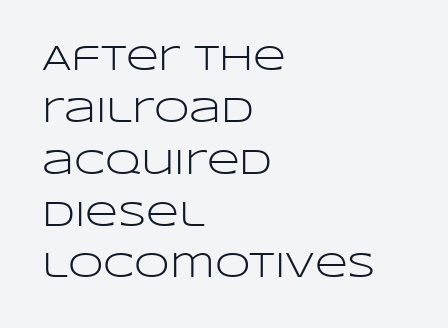
Reading down the column, the eye jumps a familiar distance to each next line. Note the varied advance widths — an 'i' is clearly narrower than an 'm'. Tall strokes in this sample are plumb rather than angled. The tracking reads as untouched default to a designer's eye. The strip under each line holds only bare page.
